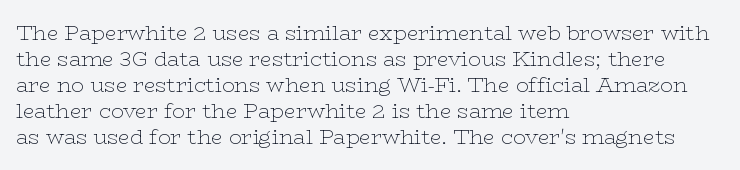
Q: Is the text bold? A: No.
Q: Is the text italic (slanted)? A: No, it is upright.
Q: Is the text underlined? A: No.
Q: How is the paragraph aligned? A: Left-aligned.
Q: Is the spacing between letters normal or unusually wide? A: Normal.
